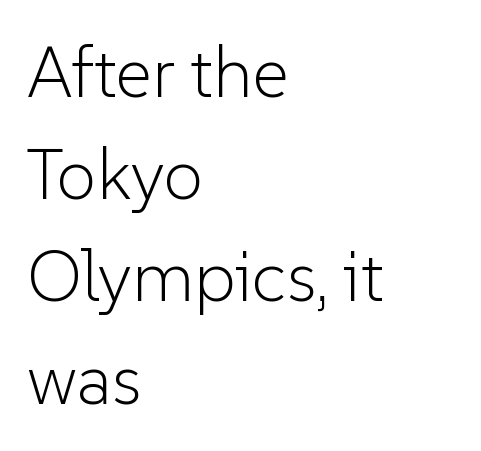
The image shows 71 px light sans-serif type, upright; set left-aligned, normal line spacing (1.44x), normal letter spacing, not underlined; low stroke contrast and a medium x-height.
